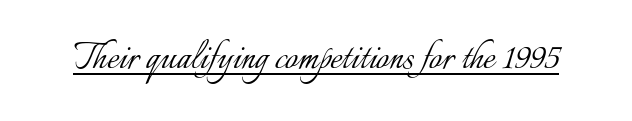
{"bold": "no", "weight": "light", "width": "normal", "stroke_contrast": "low", "x_height": "small", "monospaced": "no", "underline": "yes", "letter_spacing": "normal", "letter_spacing_em": 0.0, "glyph_px": 45}
